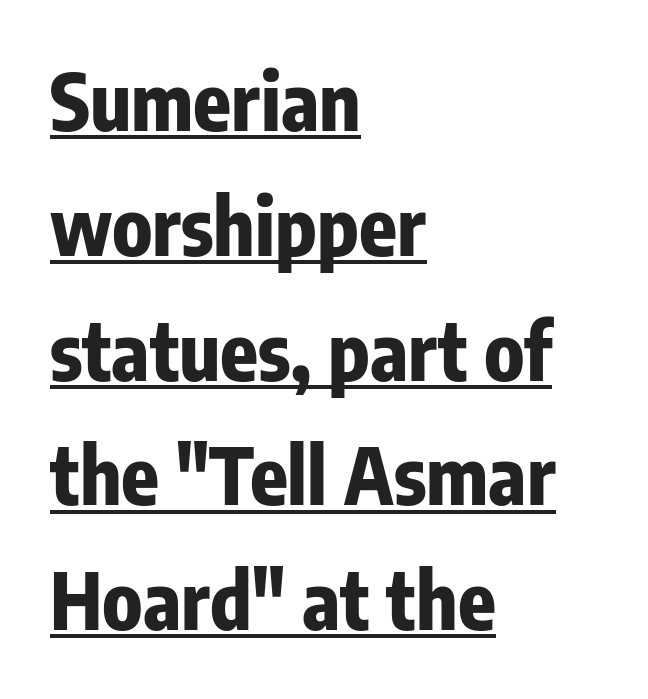
Unlike italic type, these characters show no tilt at all. Think of a printed novel: that variable character pitch is what you see here. Nothing sits at the stroke ends, so this counts as sans-serif. The specimen includes a rule beneath the text block's lines.
